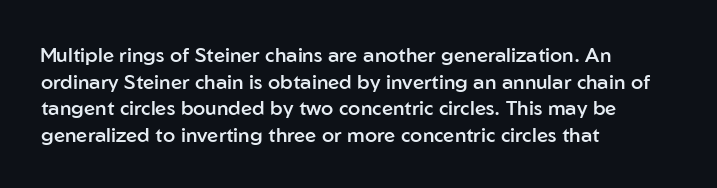
The specimen omits any rule beneath the text block's lines. Ordinary non-slanted type is in use. The tracking reads as untouched default to a designer's eye. Casual observation: everything's shoved over to the left. Honestly, the row spacing looks completely unremarkable.
